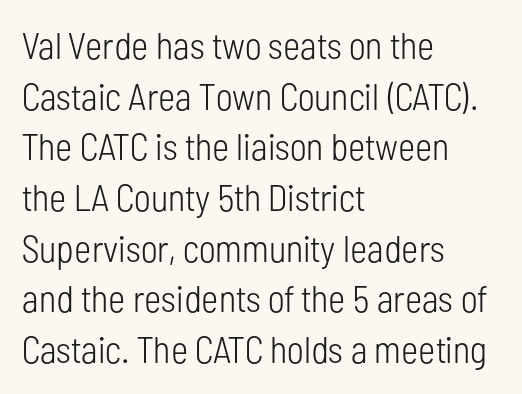
The type sits square on the baseline with zero lean. Spacing verdict: proportional, widths tailored to each character. All the whitespace from short lines collects on the right. The designer went with a sans here, leaving each stem footless.
